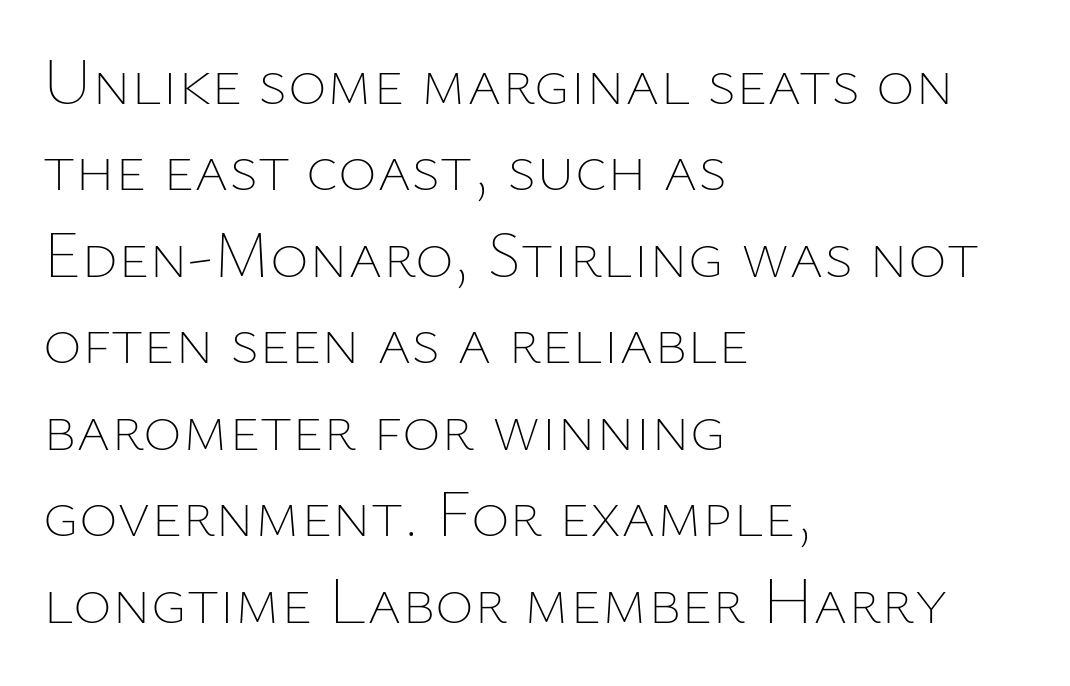
{"italic": "no", "bold": "no", "weight": "thin", "width": "normal", "stroke_contrast": "low", "x_height": "medium", "monospaced": "no", "underline": "no", "align": "left", "line_spacing": "normal", "line_spacing_ratio": 1.31, "letter_spacing": "normal", "letter_spacing_em": 0.0, "glyph_px": 66}
